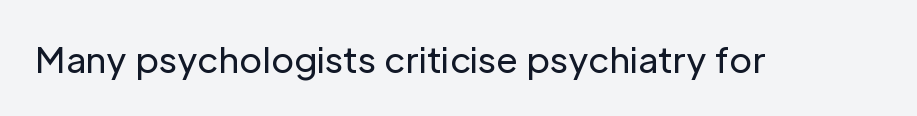
Q: Is the text bold? A: No.
Q: Is the text italic (slanted)? A: No, it is upright.
Q: Is the typeface a serif or a sans-serif typeface? A: Sans-serif.
Q: Is the text underlined? A: No.
Q: Is the spacing between letters normal or unusually wide? A: Normal.
Q: Width (condensed, normal, or wide)? A: Normal.
Q: Stroke contrast? A: Low.
Q: x-height? A: Medium.
Q: Monospaced? A: No.
